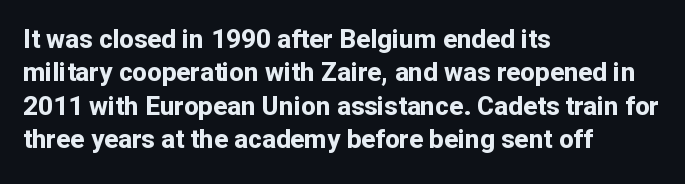
{"italic": "no", "bold": "yes", "underline": "no", "align": "left", "line_spacing": "normal", "line_spacing_ratio": 1.28, "letter_spacing": "normal", "letter_spacing_em": 0.0, "glyph_px": 26}
